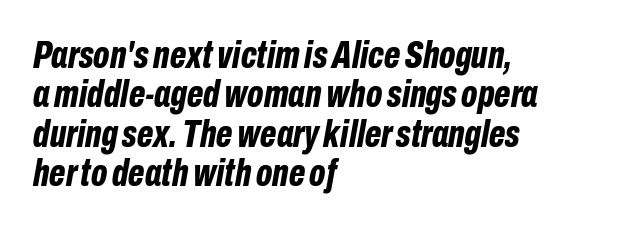
{"italic": "yes", "lean": "right", "slant_degrees": 10, "bold": "yes", "weight": "bold", "width": "condensed", "stroke_contrast": "low", "x_height": "medium", "monospaced": "no", "underline": "no", "align": "left", "line_spacing": "tight", "line_spacing_ratio": 1.01, "letter_spacing": "normal", "letter_spacing_em": 0.0, "glyph_px": 39}
